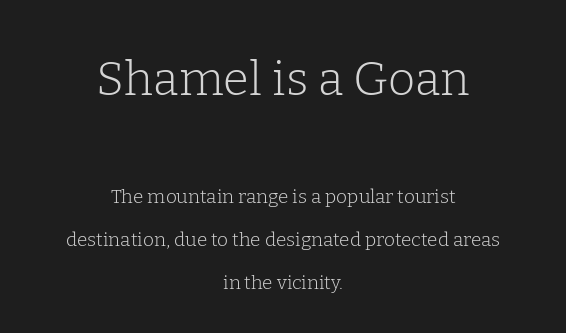
Do the letters lean? They stand straight. How are the letters spaced? Ordinarily, with no added tracking. The letters carry serifs — small finishing strokes at the ends of their stems. The cut favours lightness, reaching ordinary text weight at its darkest.
